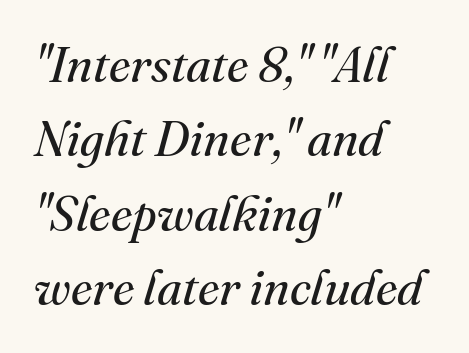
The font is comparable to plain body text, perhaps lighter. Compared with a centered layout, this one pins lines to the left instead. Does the leading feel generous? No, just average. Characters are canted at an angle relative to the baseline's perpendicular. The letters advance in unequal steps, a hallmark of proportional type. Small tapered or slab feet sit at the stroke ends, so this counts as serif.
